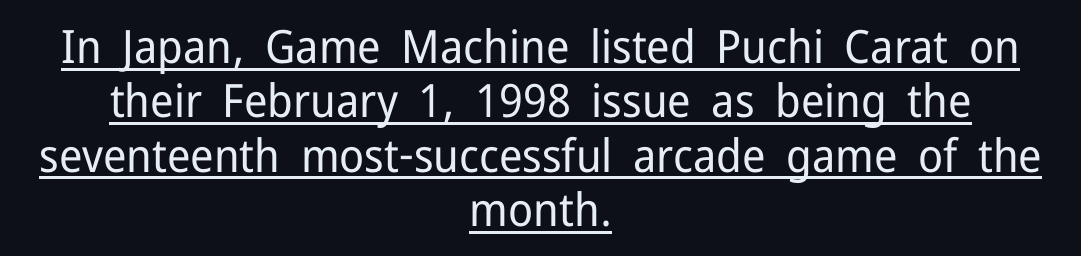
{"serif": "no", "italic": "no", "bold": "no", "weight": "regular", "width": "normal", "stroke_contrast": "low", "x_height": "medium", "monospaced": "no", "underline": "yes", "align": "center", "line_spacing_ratio": 1.18, "letter_spacing": "normal", "letter_spacing_em": 0.0, "glyph_px": 46}
